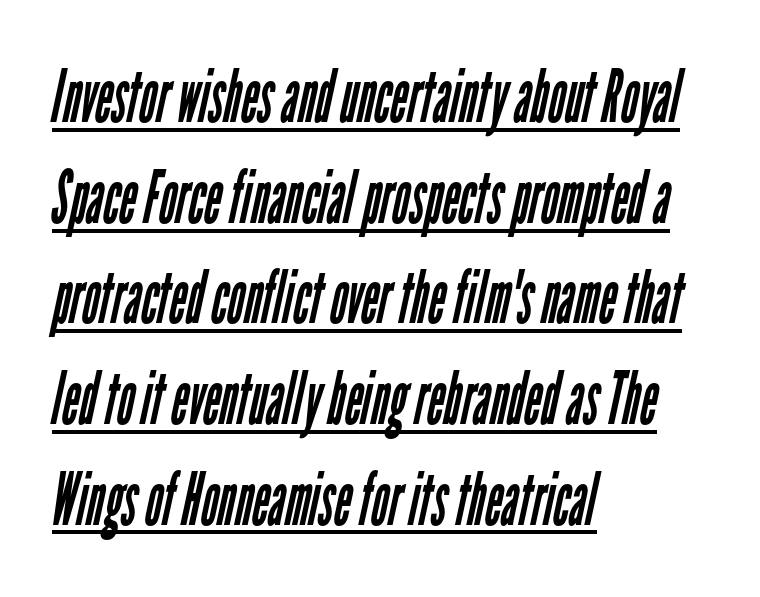
Caption: lettering with a line underneath. The rendering uses natural spacing where letterforms have individual widths. The rendering keeps characters at their native spacing. Line beginnings align vertically; line endings do not.
